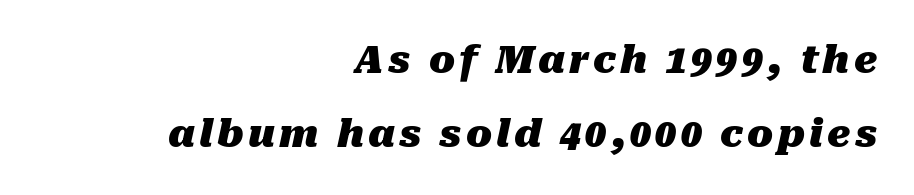
{"italic": "yes", "lean": "right", "slant_degrees": 10, "bold": "yes", "weight": "heavy", "width": "normal", "stroke_contrast": "medium", "x_height": "medium", "monospaced": "no", "underline": "no", "align": "right", "line_spacing": "loose", "line_spacing_ratio": 1.95, "glyph_px": 38}
